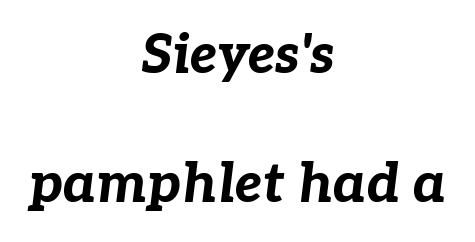
Q: Is the text bold? A: Yes.
Q: Is the text italic (slanted)? A: Yes, it leans right by about 7 degrees.
Q: Is the text underlined? A: No.
Q: How is the paragraph aligned? A: Centered.
Q: Is the spacing between letters normal or unusually wide? A: Normal.
Q: Is the spacing between lines tight, normal or loose? A: Loose.
Q: Width (condensed, normal, or wide)? A: Normal.
Q: Stroke contrast? A: Low.
Q: x-height? A: Medium.
Q: Monospaced? A: No.
